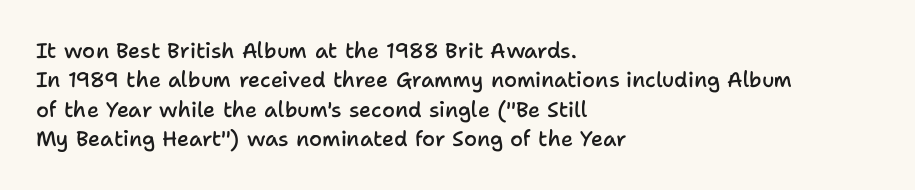
The image shows 21 px text type, upright; set left-aligned, normal line spacing (1.4x), normal letter spacing, not underlined.
